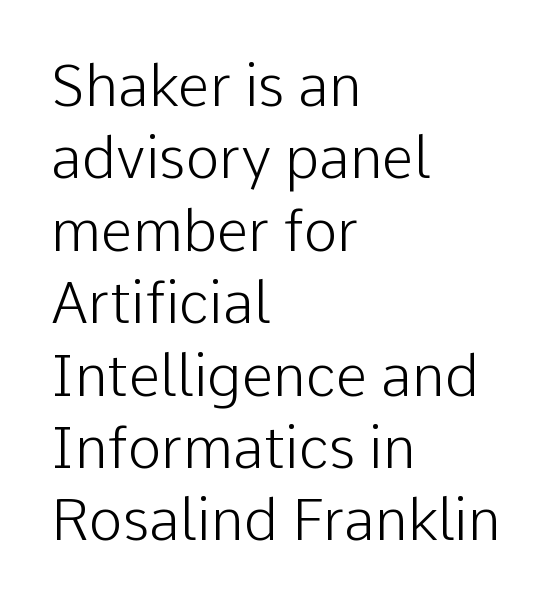
The image shows 57 px light sans-serif type, upright; set left-aligned, normal line spacing (1.27x), normal letter spacing, not underlined; low stroke contrast and a medium x-height.
